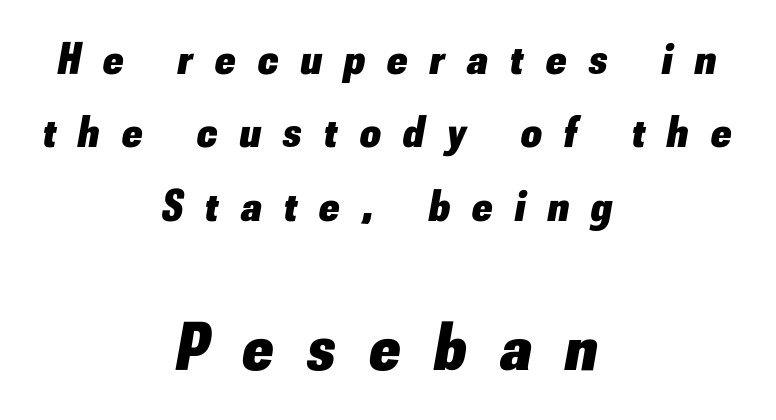
The image shows 68 px heavy type, italic (leaning right); set centered, normal line spacing (1.63x), unusually wide letter spacing (+0.5 em), not underlined; the second (bottom) block is 1.51x larger; low stroke contrast and a small x-height.
